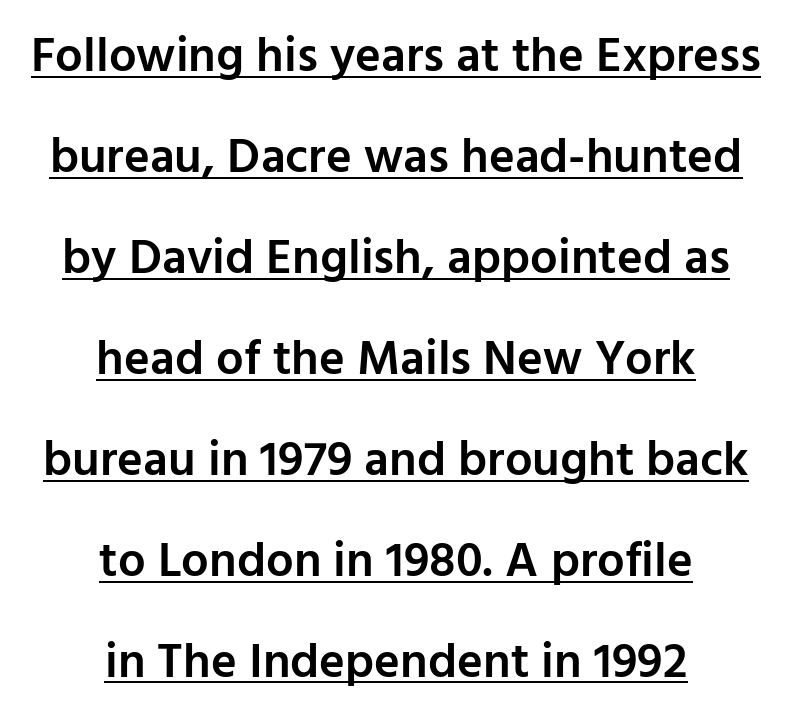
Q: Is the text bold? A: Semi-bold.
Q: Is the text italic (slanted)? A: No, it is upright.
Q: Is the typeface a serif or a sans-serif typeface? A: Sans-serif.
Q: Is the text underlined? A: Yes.
Q: How is the paragraph aligned? A: Centered.
Q: Is the spacing between letters normal or unusually wide? A: Normal.
Q: Is the spacing between lines tight, normal or loose? A: Loose.
Q: Width (condensed, normal, or wide)? A: Normal.
Q: Stroke contrast? A: Low.
Q: x-height? A: Medium.
Q: Monospaced? A: No.
